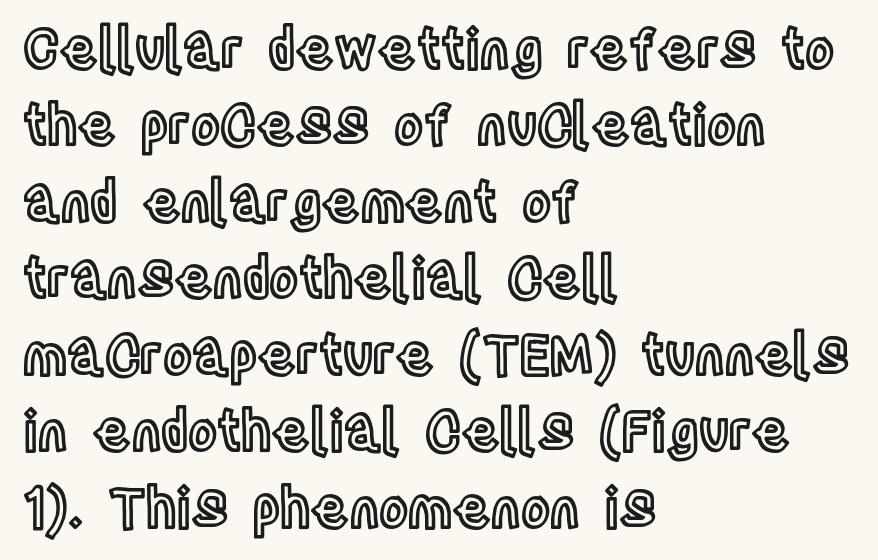
Q: Is the text italic (slanted)? A: No, it is upright.
Q: Is the text underlined? A: No.
Q: How is the paragraph aligned? A: Left-aligned.
Q: Is the spacing between letters normal or unusually wide? A: Normal.
Q: Is the spacing between lines tight, normal or loose? A: Normal.
Q: Width (condensed, normal, or wide)? A: Condensed.
Q: x-height? A: Large.
Q: Monospaced? A: No.
